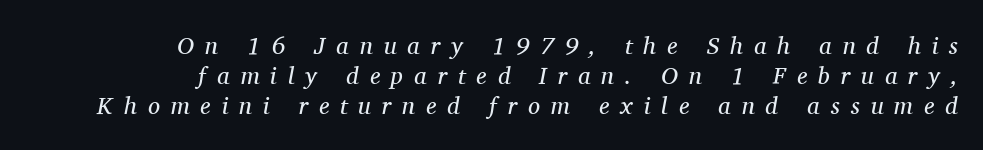
The image shows 24 px text type, italic (leaning right); set right-aligned, line spacing 1.24x, unusually wide letter spacing (+0.46 em), not underlined.
